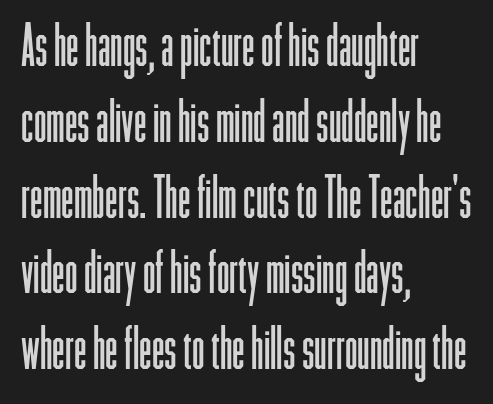
The image shows 57 px light, condensed sans-serif type, upright; set left-aligned, normal line spacing (1.33x), normal letter spacing, not underlined; low stroke contrast and a medium x-height.
